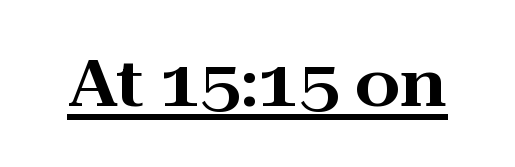
{"serif": "yes", "italic": "no", "width": "wide", "stroke_contrast": "high", "x_height": "medium", "monospaced": "no", "underline": "yes", "letter_spacing": "normal", "letter_spacing_em": 0.0, "glyph_px": 65}
